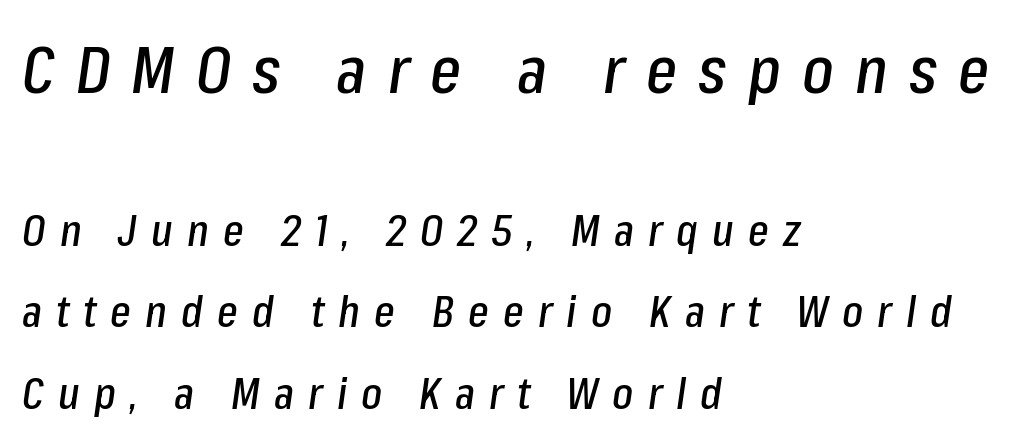
Is the block centered? No — it sits flush against the left margin. You can tell it's italic because the verticals aren't actually vertical. Only glyphs here, with clear space below each row. Character widths vary here, with narrow letters taking less room than wide ones. Top chunk: large. Bottom chunk: small. Is the letter spacing exaggerated? Yes — the characters are pushed far apart.
